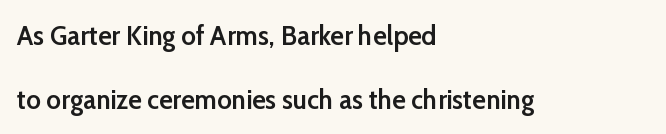
Q: Is the text bold? A: Semi-bold.
Q: Is the text italic (slanted)? A: No, it is upright.
Q: Is the typeface a serif or a sans-serif typeface? A: Sans-serif.
Q: Is the text underlined? A: No.
Q: How is the paragraph aligned? A: Left-aligned.
Q: Is the spacing between letters normal or unusually wide? A: Normal.
Q: Is the spacing between lines tight, normal or loose? A: Loose.
Q: Width (condensed, normal, or wide)? A: Normal.
Q: Stroke contrast? A: Low.
Q: x-height? A: Medium.
Q: Monospaced? A: No.
